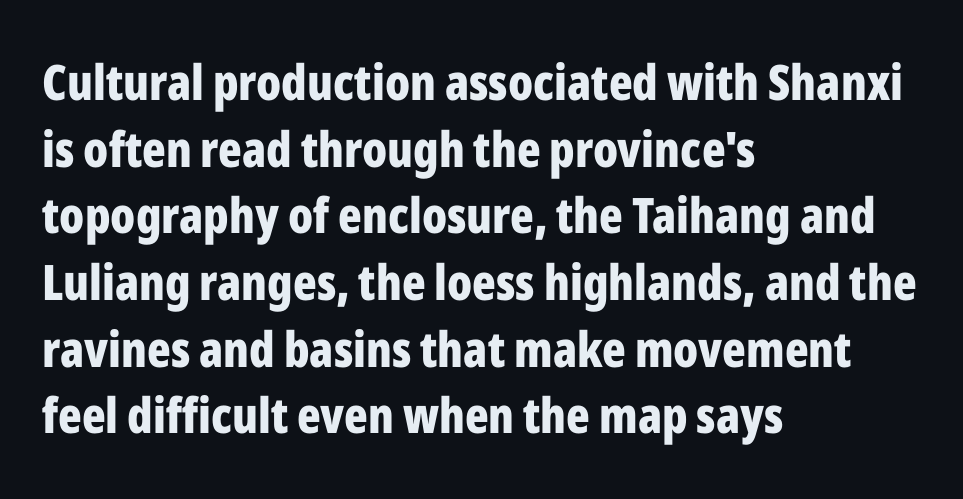
Q: Is the text bold? A: Yes.
Q: Is the text italic (slanted)? A: No, it is upright.
Q: Is the typeface a serif or a sans-serif typeface? A: Sans-serif.
Q: Is the text underlined? A: No.
Q: How is the paragraph aligned? A: Left-aligned.
Q: Is the spacing between letters normal or unusually wide? A: Normal.
Q: Is the spacing between lines tight, normal or loose? A: Normal.
Q: Width (condensed, normal, or wide)? A: Condensed.
Q: Stroke contrast? A: Low.
Q: x-height? A: Medium.
Q: Monospaced? A: No.
